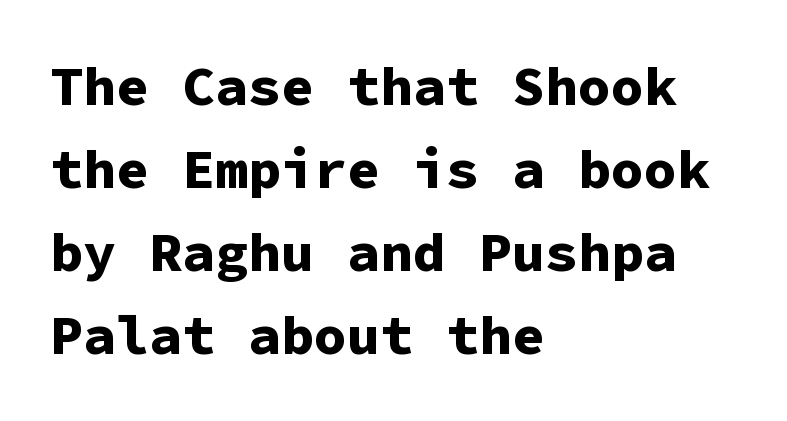
What's the leading like? Ordinary, nothing unusual. The rendering uses typewriter-style spacing with identical character cells. Underlining? Definitely not there. Caption: standard tracking, unaltered.
